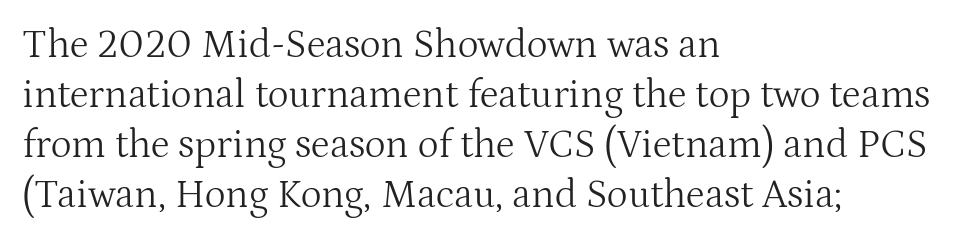
The image shows 40 px light serif type, upright; set left-aligned, normal line spacing (1.25x), normal letter spacing, not underlined; medium stroke contrast and a medium x-height.
